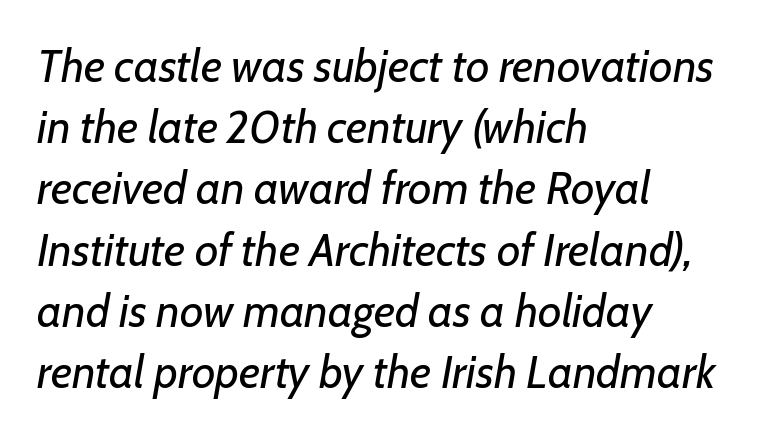
Q: Is the text bold? A: No.
Q: Is the text italic (slanted)? A: Yes, it leans right by about 7 degrees.
Q: Is the text underlined? A: No.
Q: How is the paragraph aligned? A: Left-aligned.
Q: Is the spacing between letters normal or unusually wide? A: Normal.
Q: Is the spacing between lines tight, normal or loose? A: Normal.
Q: Width (condensed, normal, or wide)? A: Normal.
Q: Stroke contrast? A: Low.
Q: x-height? A: Medium.
Q: Monospaced? A: No.
